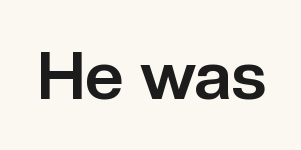
The image shows 67 px bold sans-serif type, upright; set normal letter spacing, not underlined; low stroke contrast and a medium x-height.
